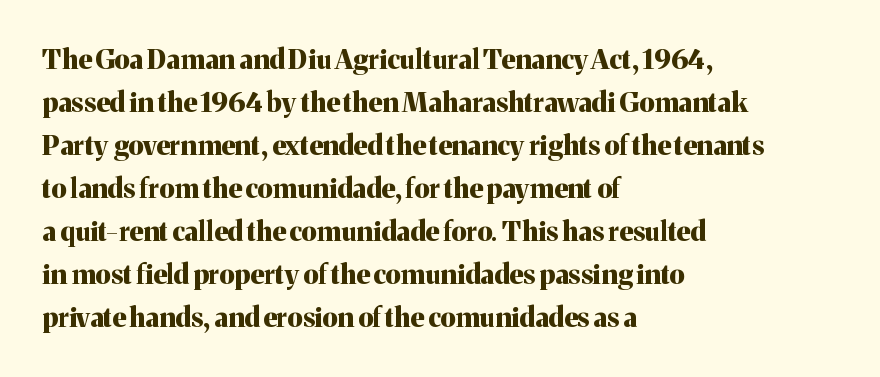
{"italic": "no", "bold": "yes", "underline": "no", "align": "left", "line_spacing": "normal", "line_spacing_ratio": 1.59, "letter_spacing": "normal", "letter_spacing_em": 0.0, "glyph_px": 27}
